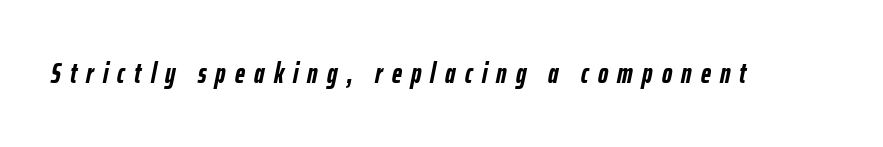
The image shows 28 px semibold, condensed type, italic (leaning right); set unusually wide letter spacing (+0.33 em), not underlined; low stroke contrast and a medium x-height.
